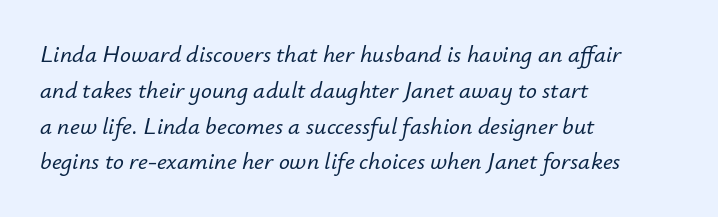
The image shows 24 px text type, italic (leaning right); set left-aligned, normal line spacing (1.49x), normal letter spacing, not underlined.
